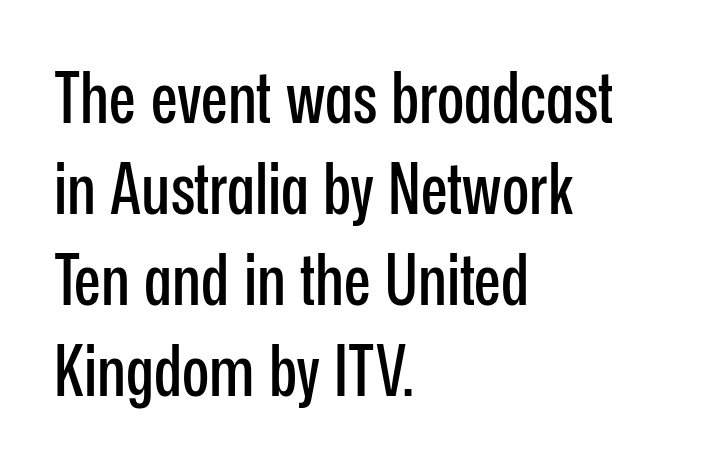
Q: Is the text italic (slanted)? A: No, it is upright.
Q: Is the typeface a serif or a sans-serif typeface? A: Sans-serif.
Q: Is the text underlined? A: No.
Q: How is the paragraph aligned? A: Left-aligned.
Q: Is the spacing between letters normal or unusually wide? A: Normal.
Q: Is the spacing between lines tight, normal or loose? A: Normal.
Q: Width (condensed, normal, or wide)? A: Condensed.
Q: Stroke contrast? A: Low.
Q: x-height? A: Medium.
Q: Monospaced? A: No.
